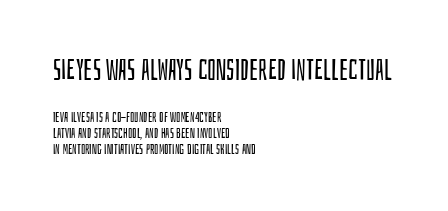
The image shows 29 px regular-weight, condensed sans-serif type, upright; set left-aligned, tight line spacing (1.13x), normal letter spacing, not underlined; the first (top) block is 2.07x larger; low stroke contrast and a large x-height.
